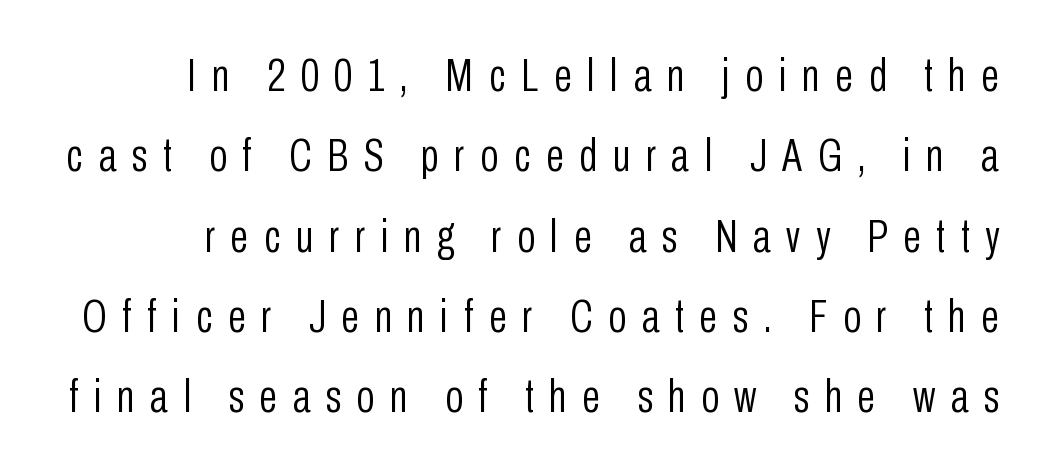
Q: Is the text bold? A: No.
Q: Is the text italic (slanted)? A: No, it is upright.
Q: Is the typeface a serif or a sans-serif typeface? A: Sans-serif.
Q: Is the text underlined? A: No.
Q: Is the spacing between letters normal or unusually wide? A: Unusually wide.
Q: Width (condensed, normal, or wide)? A: Condensed.
Q: Stroke contrast? A: Low.
Q: x-height? A: Medium.
Q: Monospaced? A: No.
